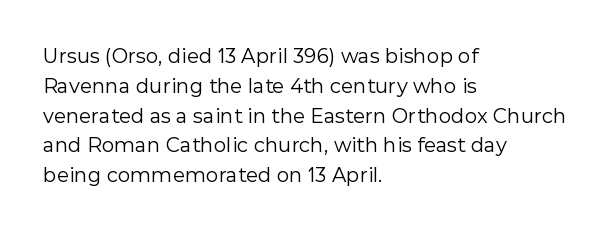
{"italic": "no", "bold": "no", "underline": "no", "align": "left", "line_spacing": "normal", "line_spacing_ratio": 1.49, "letter_spacing": "normal", "letter_spacing_em": 0.0, "glyph_px": 20}
